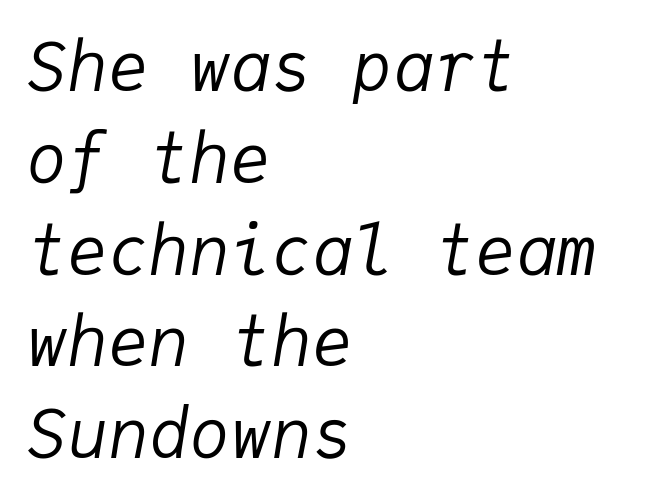
The zone under the glyphs is completely vacant. This sample has the even, mechanical cadence of fixed-width lettering. An italicized treatment has been applied to the whole sample. Which margin do the lines hug? The left one — the right edge is uneven. Whoever set this chose a conventional vertical rhythm.
